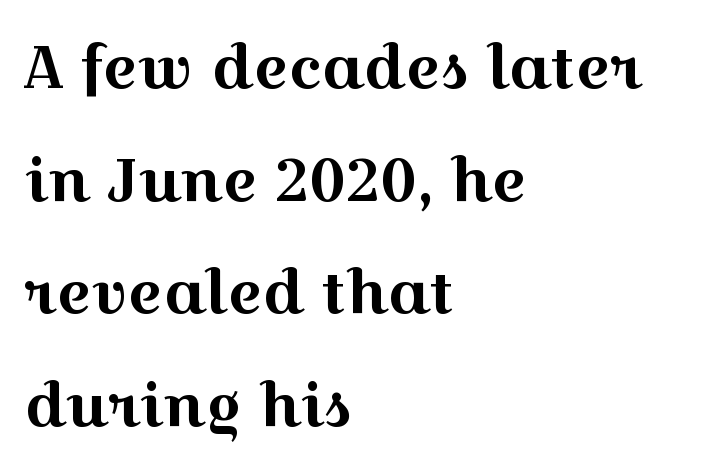
The type sits square on the baseline with zero lean. Classification — serif. The space directly below the letters is spotless. Do the characters align in a grid? No, the font is proportional. The horizontal fit of the characters is conventional and even.
